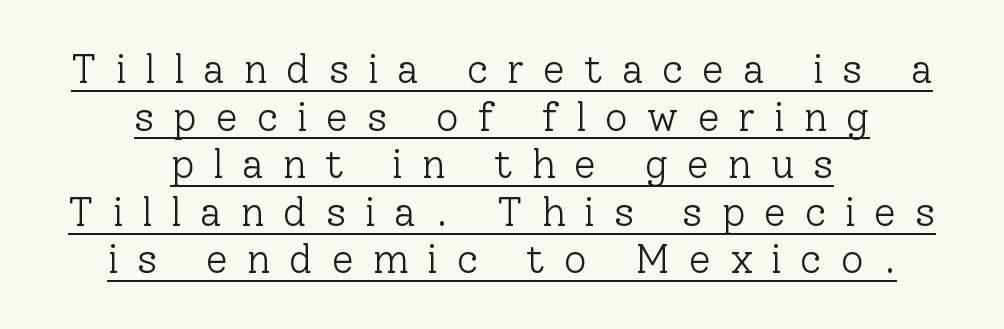
Q: Is the text bold? A: No.
Q: Is the text italic (slanted)? A: No, it is upright.
Q: Is the typeface a serif or a sans-serif typeface? A: Serif.
Q: Is the text underlined? A: Yes.
Q: How is the paragraph aligned? A: Centered.
Q: Is the spacing between letters normal or unusually wide? A: Unusually wide.
Q: Width (condensed, normal, or wide)? A: Normal.
Q: Stroke contrast? A: Low.
Q: x-height? A: Medium.
Q: Monospaced? A: No.
